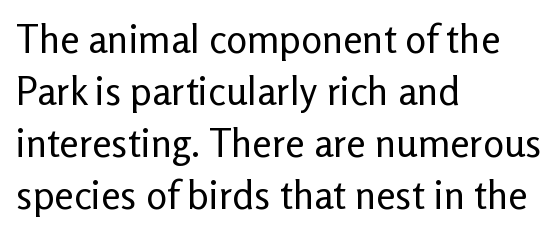
{"serif": "no", "italic": "no", "bold": "no", "weight": "regular", "width": "normal", "stroke_contrast": "low", "x_height": "medium", "monospaced": "no", "underline": "no", "align": "left", "line_spacing": "normal", "line_spacing_ratio": 1.33, "letter_spacing": "normal", "letter_spacing_em": 0.0, "glyph_px": 39}
